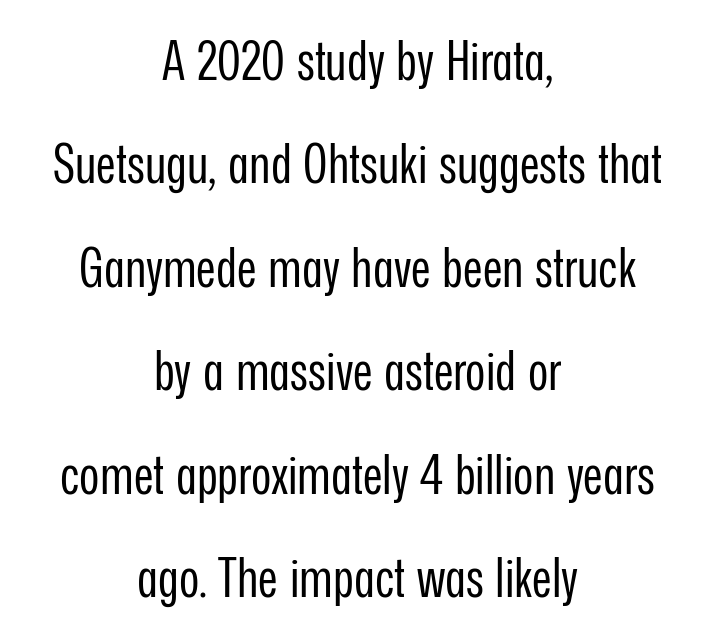
{"serif": "no", "italic": "no", "bold": "no", "weight": "regular", "width": "condensed", "stroke_contrast": "low", "x_height": "medium", "monospaced": "no", "underline": "no", "align": "center", "line_spacing_ratio": 1.88, "letter_spacing": "normal", "letter_spacing_em": 0.0, "glyph_px": 55}
